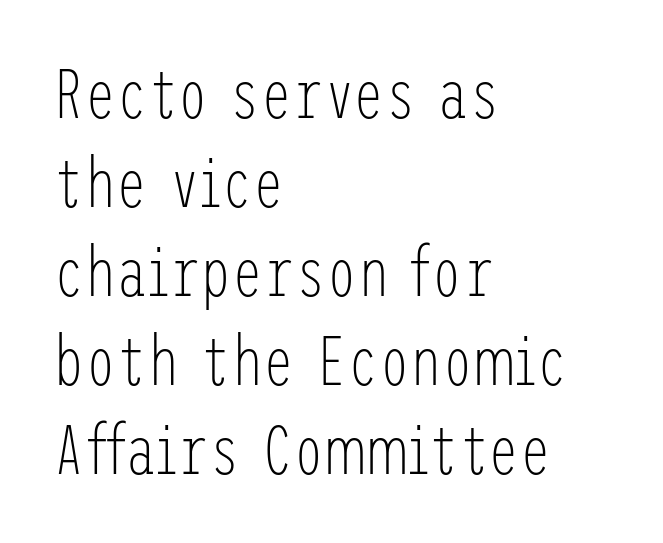
Q: Is the text bold? A: No.
Q: Is the text italic (slanted)? A: No, it is upright.
Q: Is the typeface a serif or a sans-serif typeface? A: Sans-serif.
Q: Is the text underlined? A: No.
Q: How is the paragraph aligned? A: Left-aligned.
Q: Is the spacing between letters normal or unusually wide? A: Normal.
Q: Is the spacing between lines tight, normal or loose? A: Normal.
Q: Width (condensed, normal, or wide)? A: Condensed.
Q: Stroke contrast? A: Low.
Q: x-height? A: Medium.
